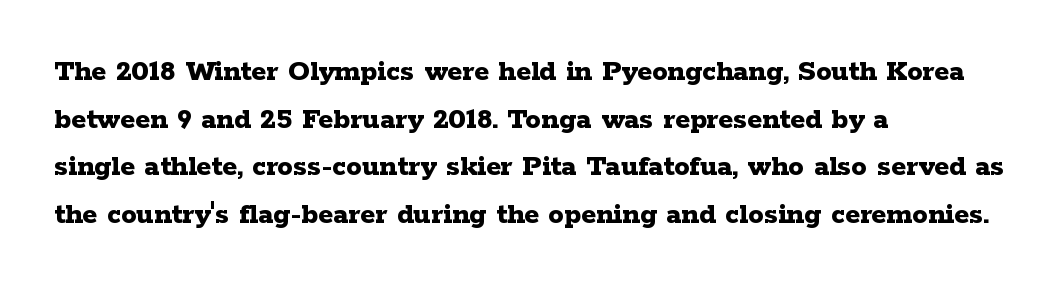
Observe the ordinary spacing: letters are neighbours, not strangers. Varying glyph widths throughout — classic text-font behaviour. In terms of weight, the rendering is a true, heavy bold. How would I describe the line gaps? Plain and ordinary.
